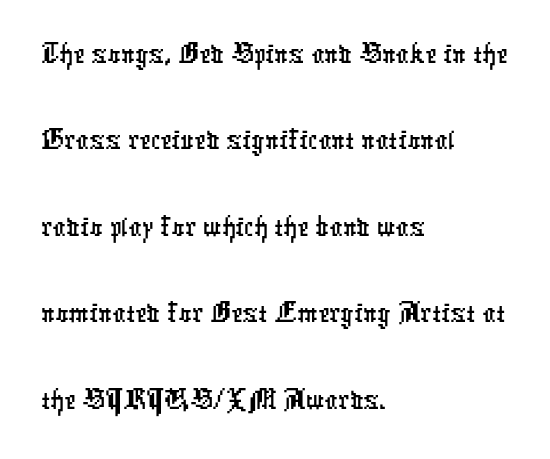
Typographically, this falls in the sans-serif category. Do the characters align in a grid? No, the font is proportional. Compared with typical body copy, the letter spacing here is the same. Reading down the block, your eye returns to a fixed left position each line. Compared with typical paragraphs, the rows here are spaced about the same.
